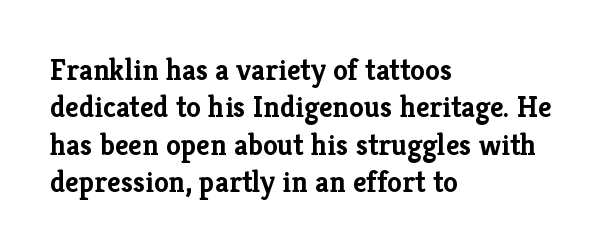
Q: Is the text bold? A: Yes.
Q: Is the text italic (slanted)? A: No, it is upright.
Q: Is the typeface a serif or a sans-serif typeface? A: Serif.
Q: Is the text underlined? A: No.
Q: How is the paragraph aligned? A: Left-aligned.
Q: Is the spacing between letters normal or unusually wide? A: Normal.
Q: Is the spacing between lines tight, normal or loose? A: Normal.
Q: Width (condensed, normal, or wide)? A: Normal.
Q: Stroke contrast? A: Low.
Q: x-height? A: Medium.
Q: Monospaced? A: No.
